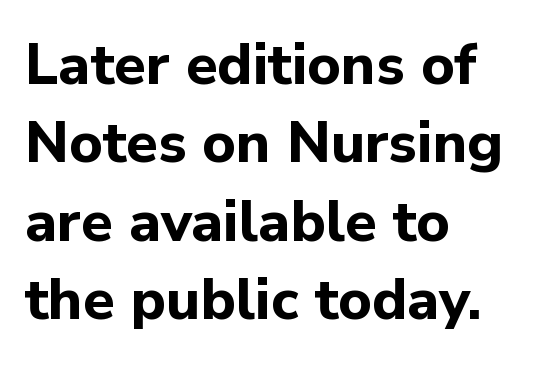
Q: Is the text bold? A: Yes.
Q: Is the text italic (slanted)? A: No, it is upright.
Q: Is the typeface a serif or a sans-serif typeface? A: Sans-serif.
Q: Is the text underlined? A: No.
Q: How is the paragraph aligned? A: Left-aligned.
Q: Is the spacing between letters normal or unusually wide? A: Normal.
Q: Is the spacing between lines tight, normal or loose? A: Normal.
Q: Width (condensed, normal, or wide)? A: Normal.
Q: Stroke contrast? A: Low.
Q: x-height? A: Medium.
Q: Monospaced? A: No.
